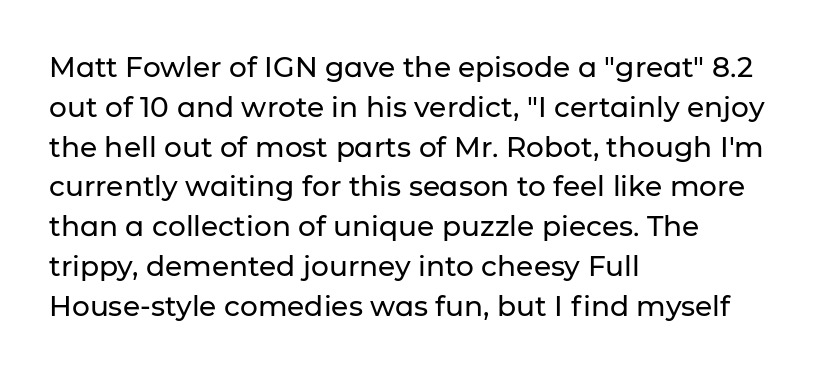
These lines were composed using upright roman letters. What stands out about the letter spacing? Nothing — it is the standard amount. A bare baseline throughout the passage. Are there feet on the stems? There aren't — it's a sans.
